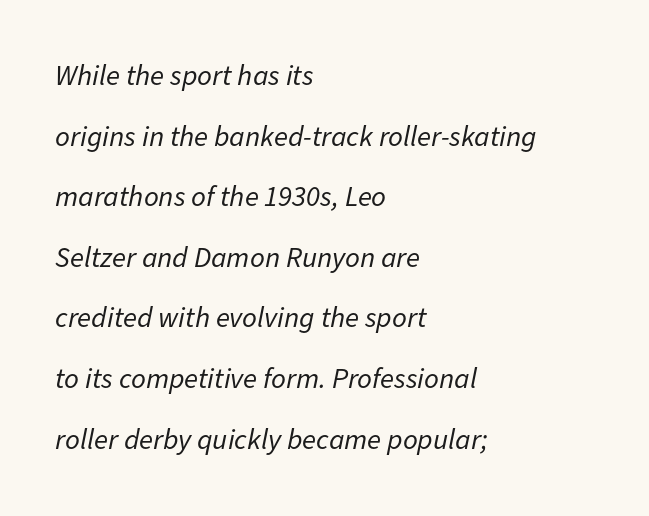
{"italic": "yes", "lean": "right", "slant_degrees": 11, "bold": "no", "weight": "regular", "width": "normal", "stroke_contrast": "low", "x_height": "medium", "monospaced": "no", "underline": "no", "align": "left", "line_spacing": "loose", "line_spacing_ratio": 2.09, "letter_spacing": "normal", "letter_spacing_em": 0.0, "glyph_px": 29}
